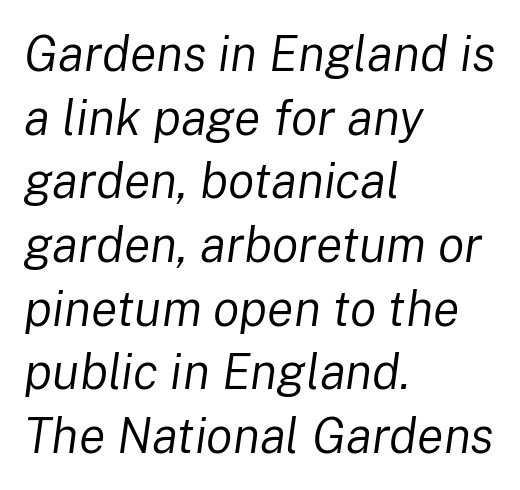
Honestly, the row spacing looks completely unremarkable. Heaviness? Minimal to ordinary, like unemphasized prose. Does the copy run flush right? No — it runs flush left. Proportional: the letters do not fall into vertical columns. Slanted lettering throughout. The glyphs are unaccompanied by any horizontal stroke below them.
